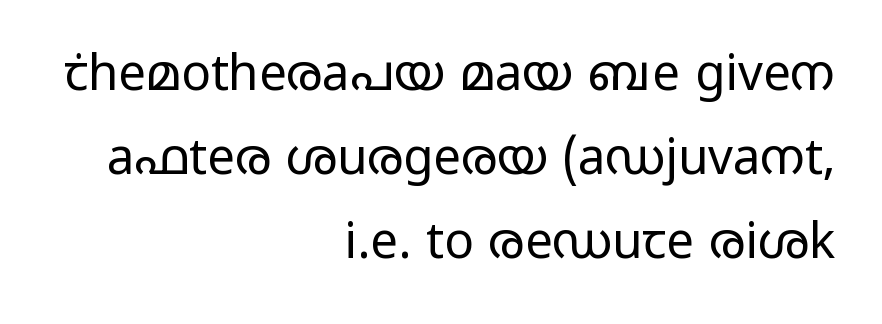
Q: Is the text bold? A: No.
Q: Is the text italic (slanted)? A: No, it is upright.
Q: Is the typeface a serif or a sans-serif typeface? A: Sans-serif.
Q: Is the text underlined? A: No.
Q: How is the paragraph aligned? A: Right-aligned.
Q: Is the spacing between letters normal or unusually wide? A: Normal.
Q: Width (condensed, normal, or wide)? A: Wide.
Q: Stroke contrast? A: Low.
Q: x-height? A: Medium.
Q: Monospaced? A: No.
